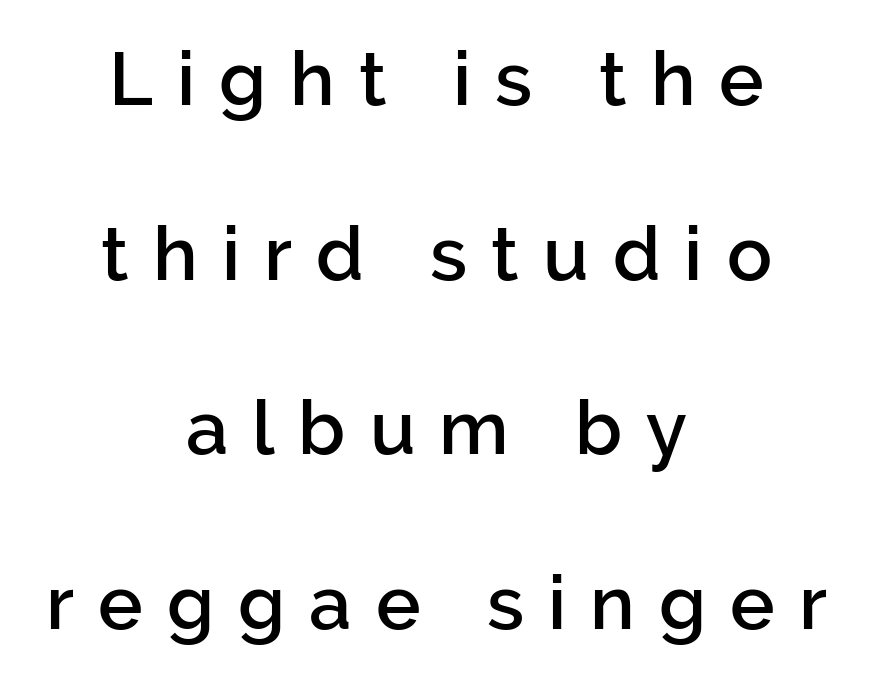
Horizontal bands of white between lines are thick stripes. Check the space under the baseline: it is left empty. I'd call this a sans setting — the letters go barefoot. Its strokes are somewhat broadened, the hallmark of semibold type. Is there any slant? The stems are plumb.
